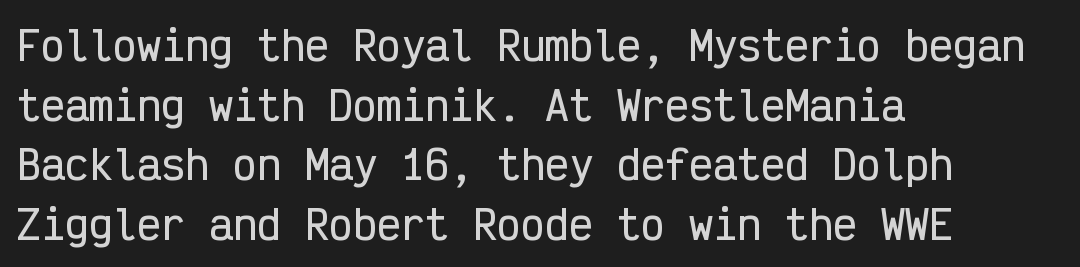
The image shows 40 px condensed sans-serif type, upright, monospaced; set left-aligned, normal line spacing (1.49x), normal letter spacing, not underlined; low stroke contrast and a medium x-height.
